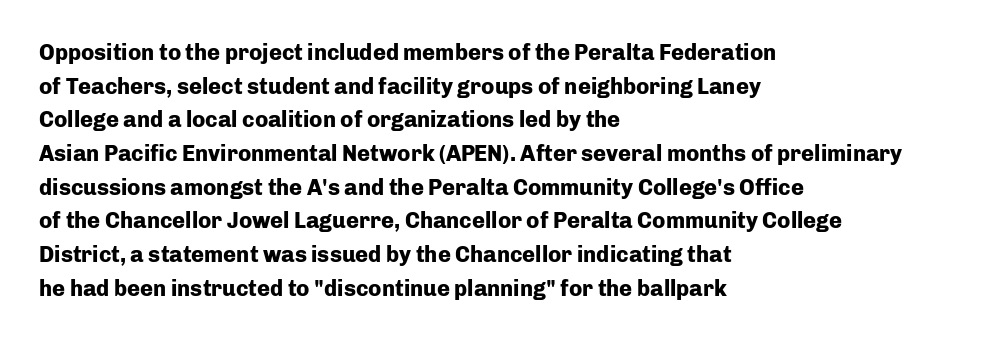
{"italic": "no", "bold": "yes", "underline": "no", "align": "left", "line_spacing": "normal", "line_spacing_ratio": 1.53, "letter_spacing": "normal", "letter_spacing_em": 0.0, "glyph_px": 22}
